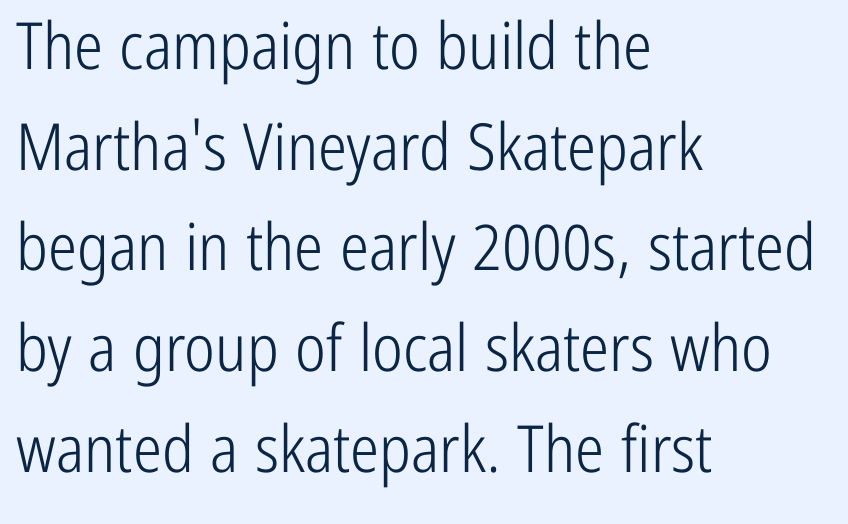
Letter spacing: default. Vertical spacing — default. Note the varied advance widths — an 'i' is clearly narrower than an 'm'. The rag falls on the right side of this text block. Weight: in the light-to-regular range. The type sits square on the baseline with zero lean.
